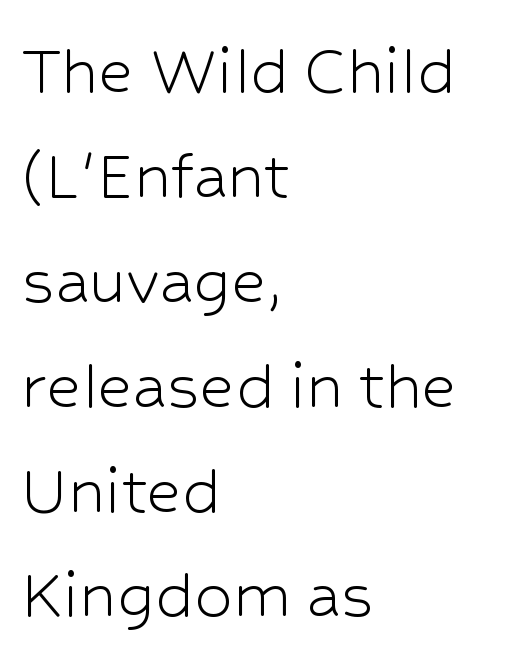
Q: Is the text bold? A: No.
Q: Is the text italic (slanted)? A: No, it is upright.
Q: Is the typeface a serif or a sans-serif typeface? A: Sans-serif.
Q: Is the text underlined? A: No.
Q: How is the paragraph aligned? A: Left-aligned.
Q: Is the spacing between letters normal or unusually wide? A: Normal.
Q: Is the spacing between lines tight, normal or loose? A: Normal.
Q: Width (condensed, normal, or wide)? A: Normal.
Q: Stroke contrast? A: Low.
Q: x-height? A: Medium.
Q: Monospaced? A: No.
